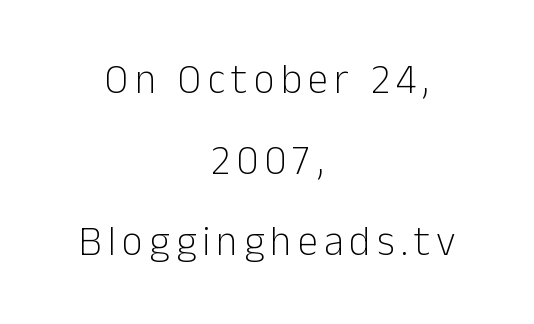
The space beneath each line is pristine and unruled. The face used here is proportionally spaced, like ordinary book or web type. This rendering uses center alignment, leaving both contours irregular but symmetric. The face used here is a sans, in the tradition of grotesques and geometrics. Style check: upright.
